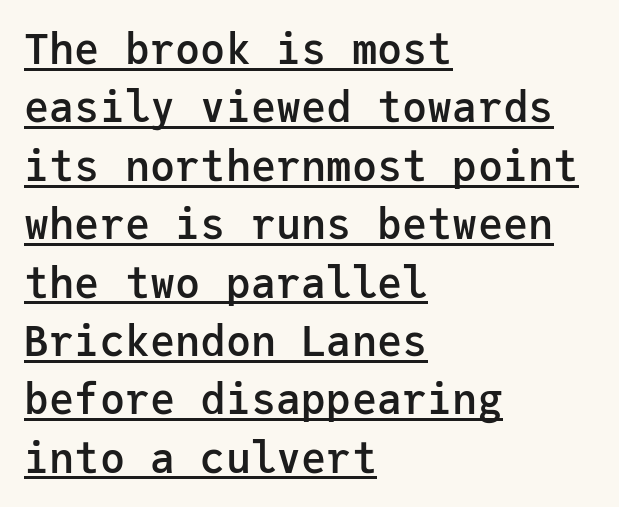
Here the designer chose a console-style face with uniform glyph widths. You can tell from the bare stems that sans-serif type was used. The axis of the letterforms is exactly vertical. Does the copy run flush right? No — it runs flush left. Has an underline been added? It has. Students, this is semibold: more ink than regular, less than bold.
